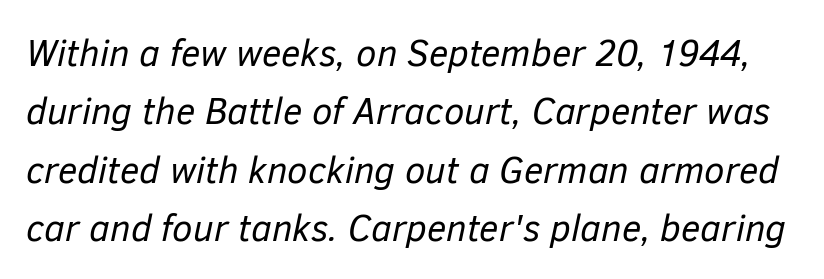
The image shows 37 px regular-weight type, italic (leaning right); set normal line spacing (1.58x), normal letter spacing, not underlined; low stroke contrast and a medium x-height.
